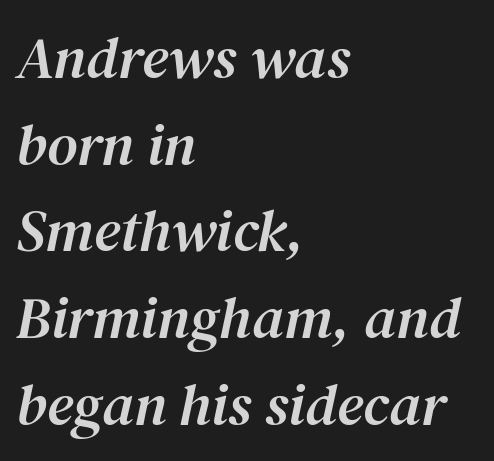
The image shows 59 px serif type, italic (leaning right); set left-aligned, normal line spacing (1.47x), normal letter spacing, not underlined; medium stroke contrast and a medium x-height.
